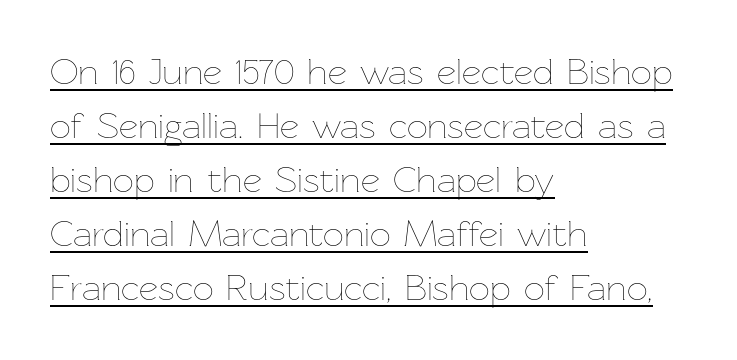
{"italic": "no", "bold": "no", "weight": "thin", "width": "normal", "stroke_contrast": "low", "x_height": "medium", "monospaced": "no", "underline": "yes", "align": "left", "line_spacing": "normal", "line_spacing_ratio": 1.46, "letter_spacing": "normal", "letter_spacing_em": 0.0, "glyph_px": 37}
